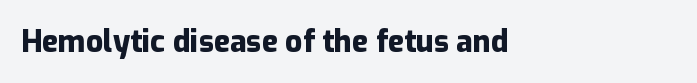
The image shows 30 px heavy sans-serif type, upright; set left-aligned, normal letter spacing, not underlined; low stroke contrast and a medium x-height.
